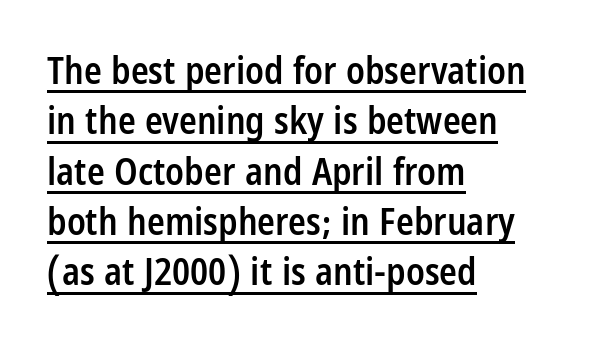
This sample uses an upright cut, with every glyph sitting square on the baseline. Standard letterfit; no display-style spreading of the glyphs. The rendered words wear a rule along their underside. These lines are rendered in a variable-pitch font. The face used here is a sans, in the tradition of grotesques and geometrics. Casual observation: everything's shoved over to the left.
